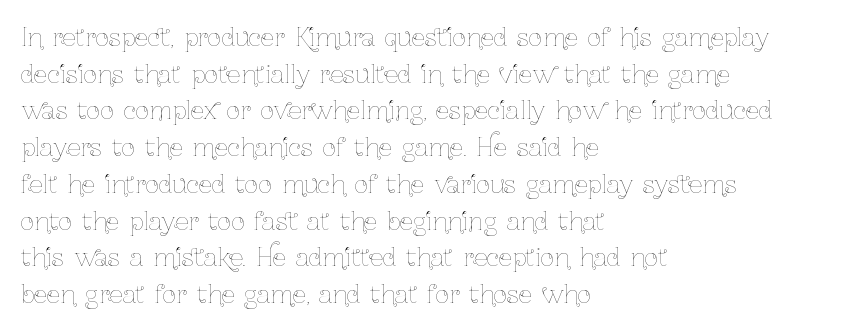
Standard letterfit; no display-style spreading of the glyphs. No chunkiness to these letters — they're not bold. This is roman type, the default non-slanted kind. Does the copy run flush right? No — it runs flush left.
